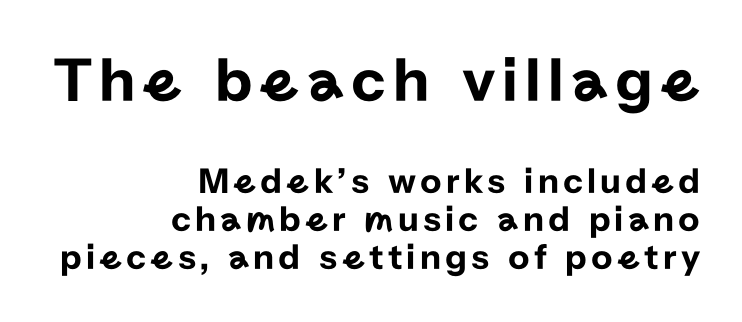
Q: Is the text italic (slanted)? A: No, it is upright.
Q: Is the typeface a serif or a sans-serif typeface? A: Sans-serif.
Q: Is the text underlined? A: No.
Q: How is the paragraph aligned? A: Right-aligned.
Q: Is the spacing between lines tight, normal or loose? A: Tight.
Q: Which block of text is set in a larger size, the first (top) or the second (bottom)? A: The first (top) one.
Q: Width (condensed, normal, or wide)? A: Normal.
Q: Stroke contrast? A: Low.
Q: x-height? A: Medium.
Q: Monospaced? A: No.
